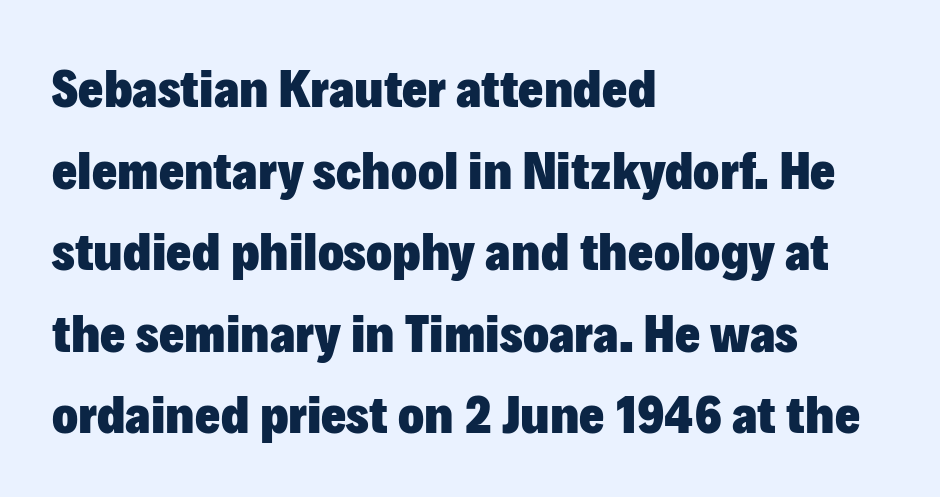
Summary of vertical rhythm: regular, with standard interline spacing. Plenty of ink on the page — the face is bold. No italicization has been applied; the sample stays upright. The setting favours the left margin, as ordinary paragraphs usually do. The type is set solid horizontally, with unmodified tracking. You could not count columns in this text — the font is proportionally spaced.
